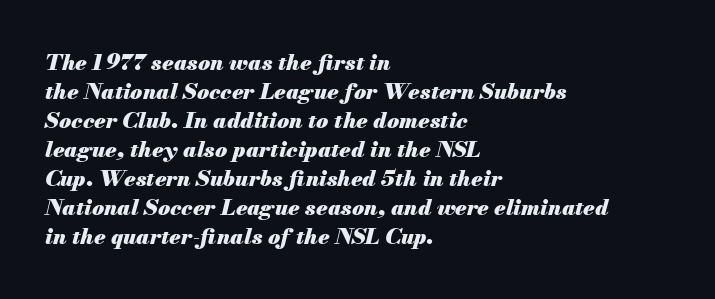
The image shows 22 px bold type, italic (leaning right); set left-aligned, normal line spacing (1.32x), normal letter spacing, not underlined.
